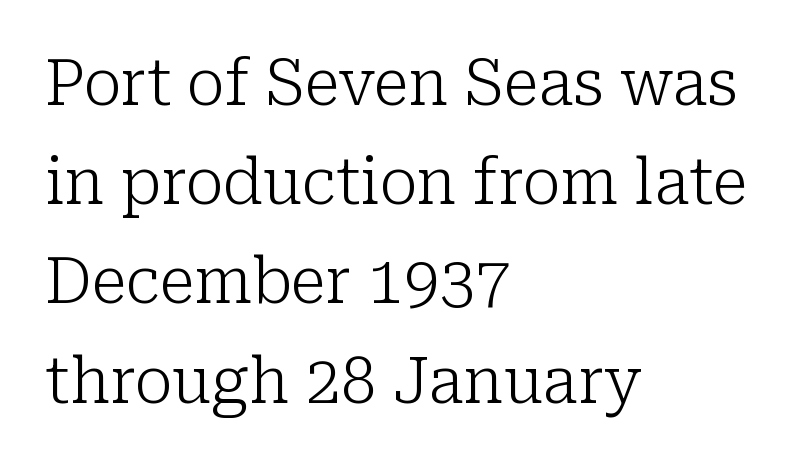
Q: Is the text bold? A: No.
Q: Is the text italic (slanted)? A: No, it is upright.
Q: Is the typeface a serif or a sans-serif typeface? A: Serif.
Q: Is the text underlined? A: No.
Q: How is the paragraph aligned? A: Left-aligned.
Q: Is the spacing between letters normal or unusually wide? A: Normal.
Q: Is the spacing between lines tight, normal or loose? A: Normal.
Q: Width (condensed, normal, or wide)? A: Normal.
Q: Stroke contrast? A: Low.
Q: x-height? A: Medium.
Q: Monospaced? A: No.
